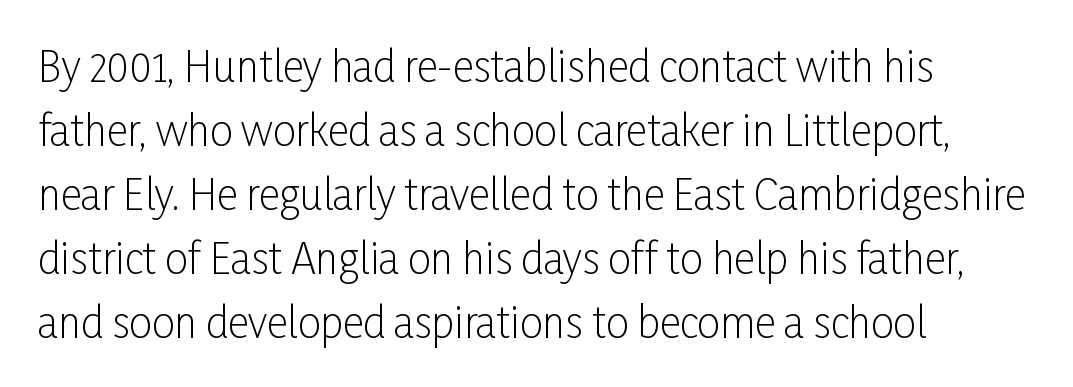
Q: Is the text bold? A: No.
Q: Is the text italic (slanted)? A: No, it is upright.
Q: Is the typeface a serif or a sans-serif typeface? A: Sans-serif.
Q: Is the text underlined? A: No.
Q: How is the paragraph aligned? A: Left-aligned.
Q: Is the spacing between letters normal or unusually wide? A: Normal.
Q: Is the spacing between lines tight, normal or loose? A: Normal.
Q: Width (condensed, normal, or wide)? A: Condensed.
Q: Stroke contrast? A: Low.
Q: x-height? A: Medium.
Q: Monospaced? A: No.
